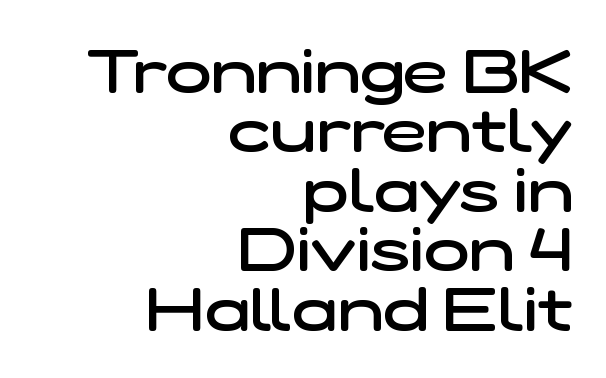
{"serif": "no", "bold": "semi", "weight": "semibold", "width": "wide", "stroke_contrast": "low", "x_height": "medium", "monospaced": "no", "underline": "no", "align": "right", "line_spacing": "tight", "line_spacing_ratio": 0.99, "letter_spacing": "normal", "letter_spacing_em": 0.0, "glyph_px": 60}
